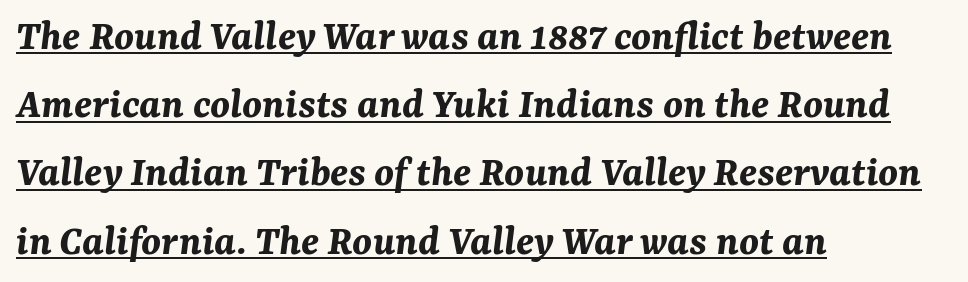
Caption: bold face, heavy strokes. The horizontal fit of the characters is conventional and even. Here the designer chose a conventional face with non-uniform glyph widths. Honestly, the underline is the first thing you notice here. The line-height multiplier appears to be the usual default.
